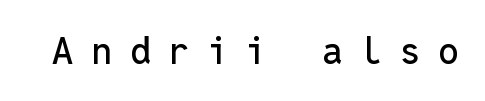
Q: Is the text italic (slanted)? A: No, it is upright.
Q: Is the typeface a serif or a sans-serif typeface? A: Sans-serif.
Q: Is the text underlined? A: No.
Q: Is the spacing between letters normal or unusually wide? A: Unusually wide.
Q: Width (condensed, normal, or wide)? A: Normal.
Q: Stroke contrast? A: Low.
Q: x-height? A: Medium.
Q: Monospaced? A: Yes.
